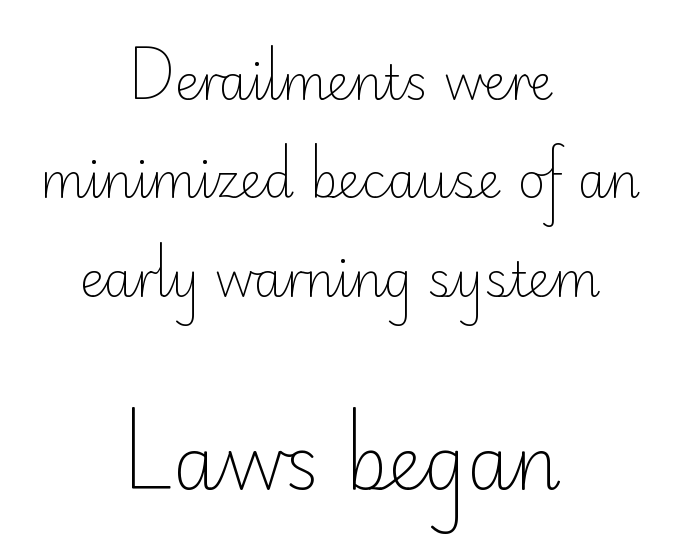
{"serif": "no", "italic": "no", "bold": "no", "weight": "light", "width": "normal", "stroke_contrast": "low", "x_height": "small", "monospaced": "no", "underline": "no", "align": "center", "line_spacing": "loose", "line_spacing_ratio": 2.05, "letter_spacing": "normal", "letter_spacing_em": 0.0, "larger_block": "second", "size_ratio": 1.5, "glyph_px": 72}
